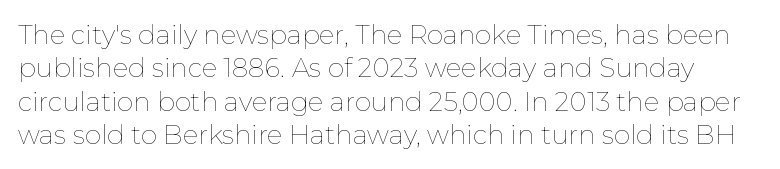
Quick note: interline space is typical. The strokes carry an ordinary text weight at most. Posture: upright roman. A typesetter would call this zero additional tracking. Bare-footed words on every line.
